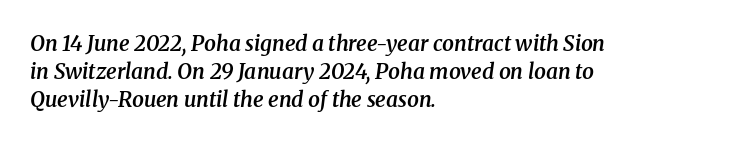
{"italic": "yes", "lean": "right", "slant_degrees": 8, "bold": "semi", "underline": "no", "align": "left", "line_spacing": "normal", "line_spacing_ratio": 1.33, "letter_spacing": "normal", "letter_spacing_em": 0.0, "glyph_px": 21}
